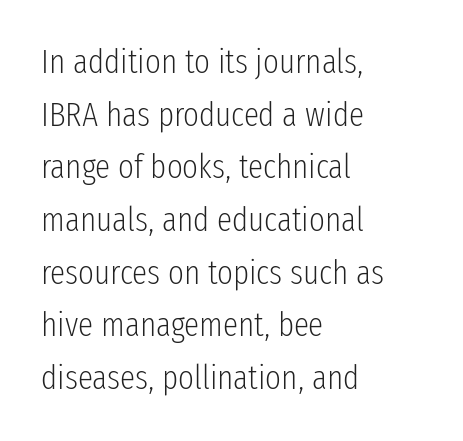
The image shows 34 px light, condensed sans-serif type, upright; set left-aligned, normal line spacing (1.55x), normal letter spacing, not underlined; low stroke contrast and a medium x-height.
